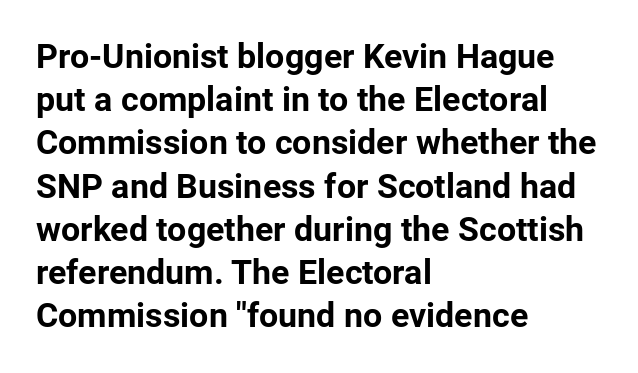
Q: Is the text bold? A: Yes.
Q: Is the text italic (slanted)? A: No, it is upright.
Q: Is the typeface a serif or a sans-serif typeface? A: Sans-serif.
Q: Is the text underlined? A: No.
Q: How is the paragraph aligned? A: Left-aligned.
Q: Is the spacing between letters normal or unusually wide? A: Normal.
Q: Is the spacing between lines tight, normal or loose? A: Normal.
Q: Width (condensed, normal, or wide)? A: Normal.
Q: Stroke contrast? A: Low.
Q: x-height? A: Medium.
Q: Monospaced? A: No.
